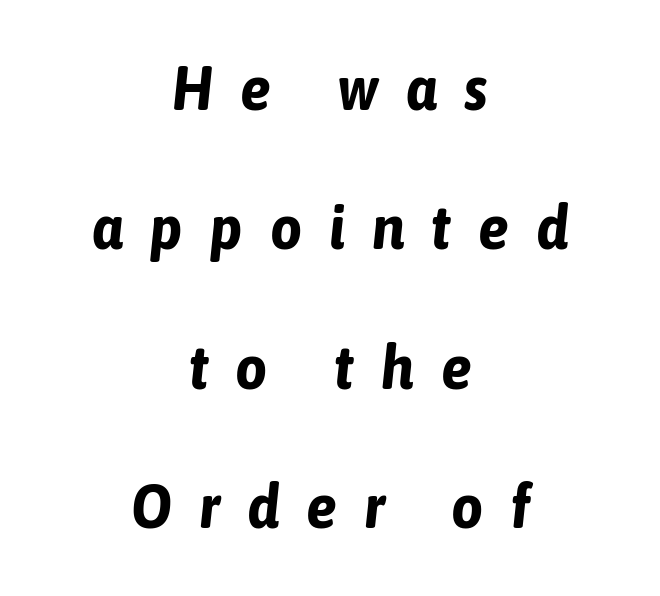
Q: Is the text bold? A: Yes.
Q: Is the text italic (slanted)? A: Yes, it leans right by about 6 degrees.
Q: Is the text underlined? A: No.
Q: How is the paragraph aligned? A: Centered.
Q: Is the spacing between letters normal or unusually wide? A: Unusually wide.
Q: Is the spacing between lines tight, normal or loose? A: Loose.
Q: Width (condensed, normal, or wide)? A: Condensed.
Q: Stroke contrast? A: Low.
Q: x-height? A: Medium.
Q: Monospaced? A: No.
